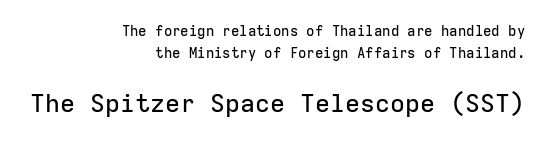
{"italic": "no", "underline": "no", "align": "right", "line_spacing": "normal", "line_spacing_ratio": 1.6, "letter_spacing": "normal", "letter_spacing_em": 0.0, "larger_block": "second", "size_ratio": 1.79, "glyph_px": 25}
